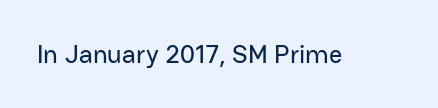
Is there any slant? The stems are plumb. Descenders are the only things crossing below the line. The line texture is even and compact thanks to regular tracking.
